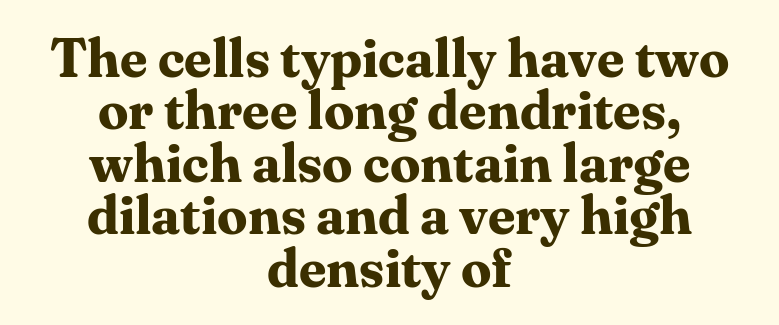
The image shows 54 px bold serif type, upright; set centered, tight line spacing (0.97x), normal letter spacing, not underlined; medium stroke contrast and a medium x-height.
